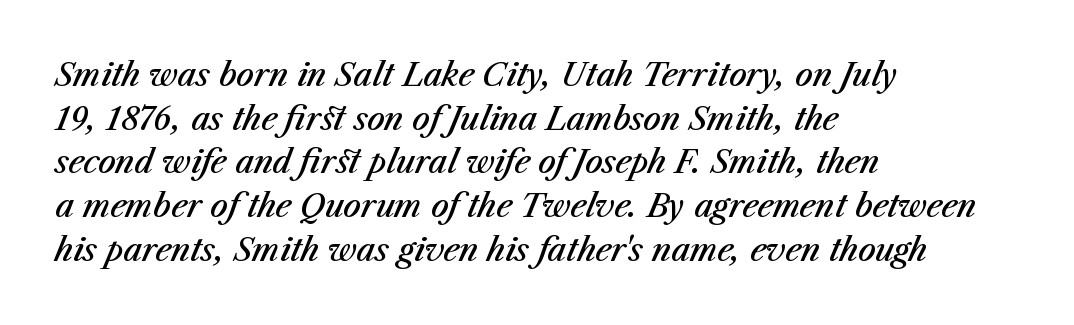
This sample is left-justified, so line endings fall wherever the words run out. The passage shown is semibold, sitting just below true bold. You could not count columns in this text — the font is proportionally spaced. Baseline-to-baseline distance is the conventional proportion of letter height. This rendering features lettering with no underline. These lines were composed using italics.
